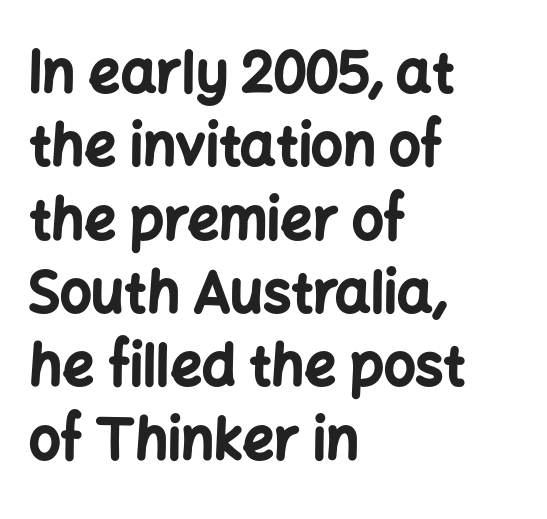
{"serif": "no", "italic": "no", "bold": "yes", "weight": "bold", "width": "normal", "stroke_contrast": "low", "x_height": "medium", "monospaced": "no", "underline": "no", "align": "left", "line_spacing": "normal", "line_spacing_ratio": 1.31, "letter_spacing": "normal", "letter_spacing_em": 0.0, "glyph_px": 56}
